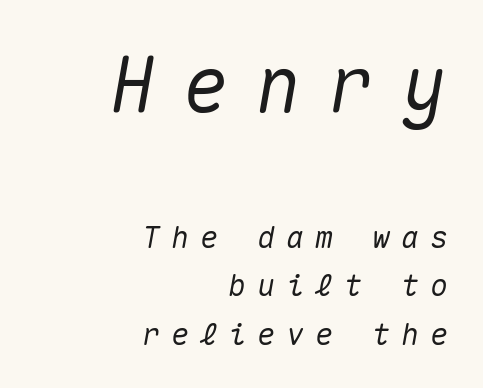
The image shows 76 px text type, italic (leaning right), monospaced; set right-aligned, normal line spacing (1.61x), unusually wide letter spacing (+0.36 em), not underlined; the first (top) block is 2.53x larger; medium stroke contrast and a medium x-height.
